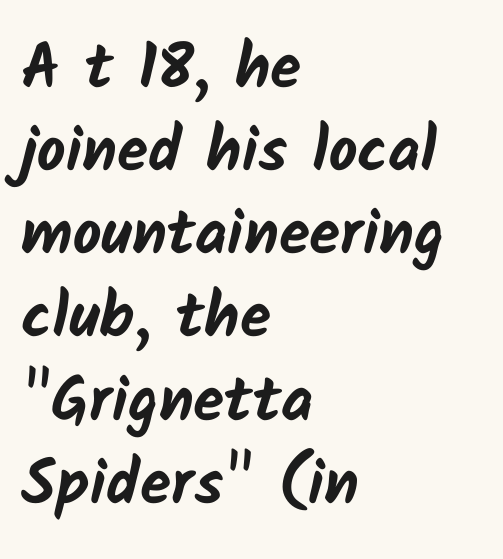
Q: Is the text bold? A: Yes.
Q: Is the typeface a serif or a sans-serif typeface? A: Sans-serif.
Q: Is the text underlined? A: No.
Q: How is the paragraph aligned? A: Left-aligned.
Q: Is the spacing between letters normal or unusually wide? A: Normal.
Q: Is the spacing between lines tight, normal or loose? A: Normal.
Q: Width (condensed, normal, or wide)? A: Normal.
Q: Stroke contrast? A: Low.
Q: x-height? A: Medium.
Q: Monospaced? A: No.
